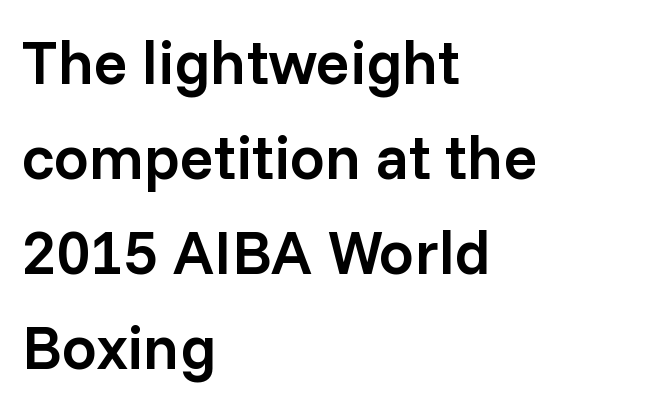
{"serif": "no", "italic": "no", "bold": "semi", "weight": "semibold", "width": "normal", "stroke_contrast": "low", "x_height": "medium", "monospaced": "no", "underline": "no", "align": "left", "line_spacing": "normal", "line_spacing_ratio": 1.53, "letter_spacing": "normal", "letter_spacing_em": 0.0, "glyph_px": 62}
